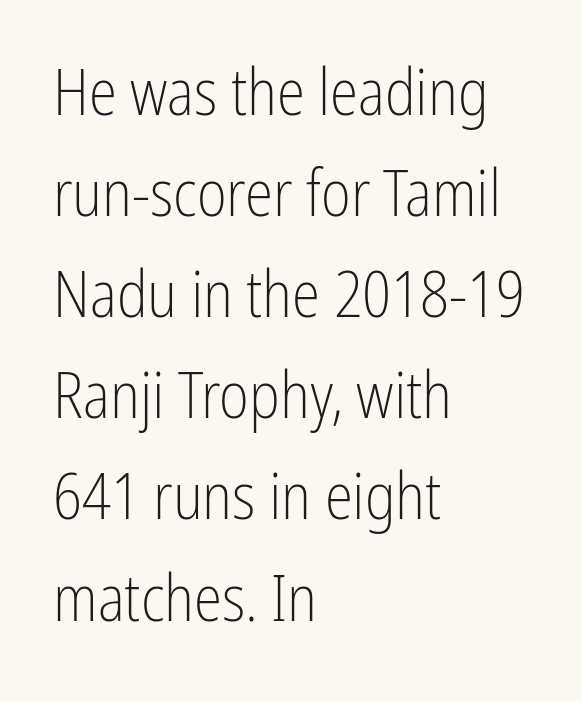
Q: Is the text bold? A: No.
Q: Is the text italic (slanted)? A: No, it is upright.
Q: Is the typeface a serif or a sans-serif typeface? A: Sans-serif.
Q: Is the text underlined? A: No.
Q: How is the paragraph aligned? A: Left-aligned.
Q: Is the spacing between letters normal or unusually wide? A: Normal.
Q: Is the spacing between lines tight, normal or loose? A: Normal.
Q: Width (condensed, normal, or wide)? A: Condensed.
Q: Stroke contrast? A: Low.
Q: x-height? A: Medium.
Q: Monospaced? A: No.
